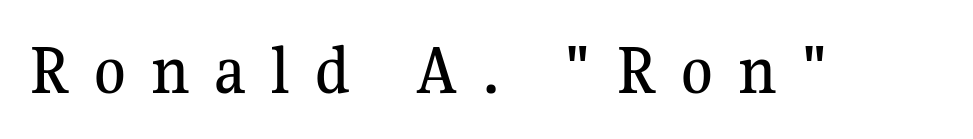
Q: Is the text italic (slanted)? A: No, it is upright.
Q: Is the typeface a serif or a sans-serif typeface? A: Serif.
Q: Is the text underlined? A: No.
Q: Is the spacing between letters normal or unusually wide? A: Unusually wide.
Q: Width (condensed, normal, or wide)? A: Normal.
Q: Stroke contrast? A: Medium.
Q: x-height? A: Medium.
Q: Monospaced? A: No.
